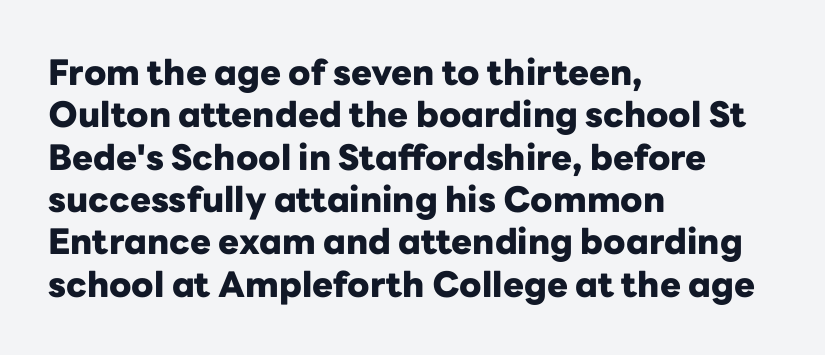
The image shows 35 px heavy sans-serif type, upright; set left-aligned, line spacing 1.21x, normal letter spacing, not underlined; low stroke contrast and a medium x-height.
